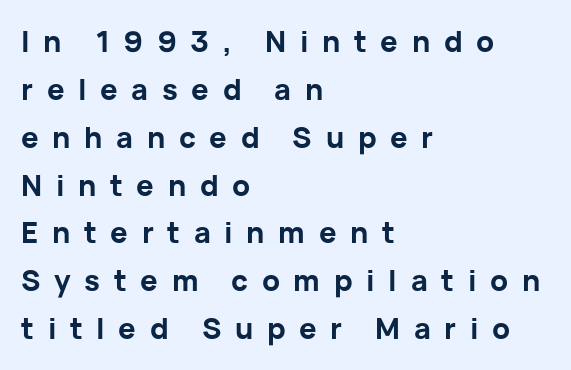
To sum up the face: it is a sans, with no serifs. Leftover space on each line is placed entirely after the last word. Check under the words: just untouched page. The vertical gap from one line to the next is medium. Upright lettering throughout.
